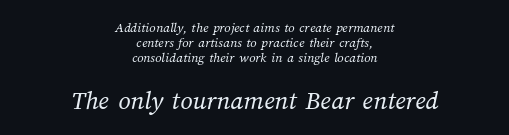
{"bold": "no", "underline": "no", "align": "center", "line_spacing": "tight", "line_spacing_ratio": 1.08, "letter_spacing": "normal", "letter_spacing_em": 0.0, "larger_block": "second", "size_ratio": 1.93, "glyph_px": 27}
